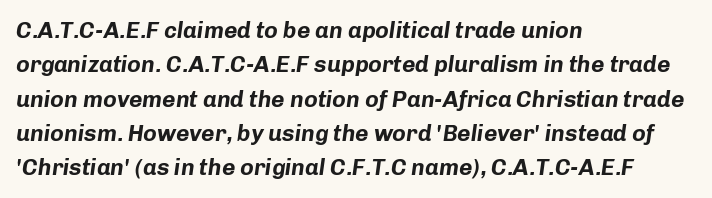
Q: Is the text bold? A: Yes.
Q: Is the text italic (slanted)? A: Yes, it leans right by about 8 degrees.
Q: Is the text underlined? A: No.
Q: How is the paragraph aligned? A: Left-aligned.
Q: Is the spacing between letters normal or unusually wide? A: Normal.
Q: Is the spacing between lines tight, normal or loose? A: Normal.
